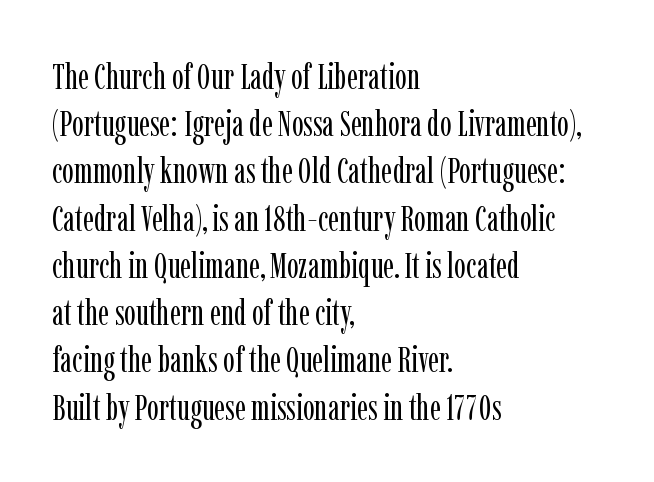
{"serif": "yes", "italic": "no", "bold": "no", "weight": "regular", "width": "condensed", "stroke_contrast": "low", "x_height": "medium", "monospaced": "no", "underline": "no", "align": "left", "line_spacing": "normal", "line_spacing_ratio": 1.35, "letter_spacing": "normal", "letter_spacing_em": 0.0, "glyph_px": 35}
